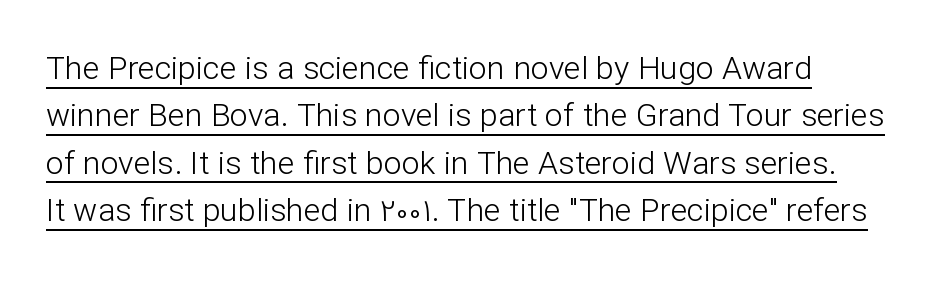
The vertical gap from one line to the next is medium. The letters advance in unequal steps, a hallmark of proportional type. Emphasis is given by a line drawn under the lettering. Each line starts at the same left margin while the right side varies.
